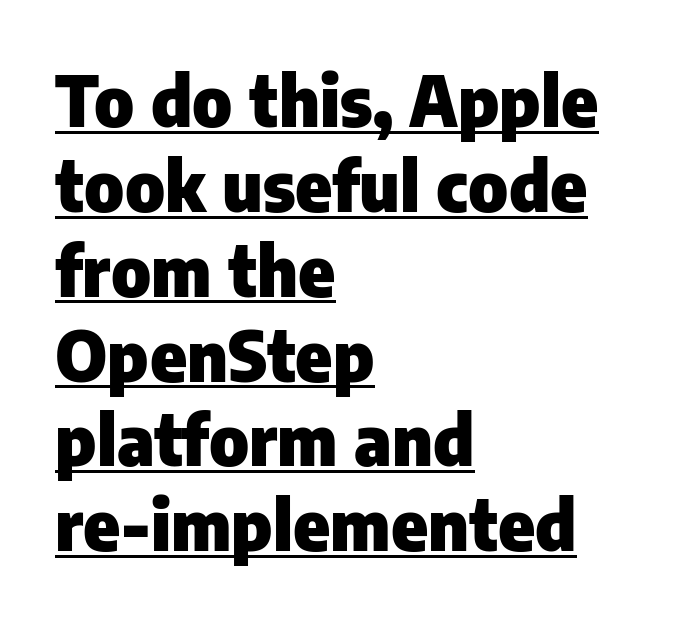
Q: Is the text bold? A: Yes.
Q: Is the text italic (slanted)? A: No, it is upright.
Q: Is the typeface a serif or a sans-serif typeface? A: Sans-serif.
Q: Is the text underlined? A: Yes.
Q: How is the paragraph aligned? A: Left-aligned.
Q: Is the spacing between letters normal or unusually wide? A: Normal.
Q: Width (condensed, normal, or wide)? A: Normal.
Q: Stroke contrast? A: Low.
Q: x-height? A: Medium.
Q: Monospaced? A: No.
